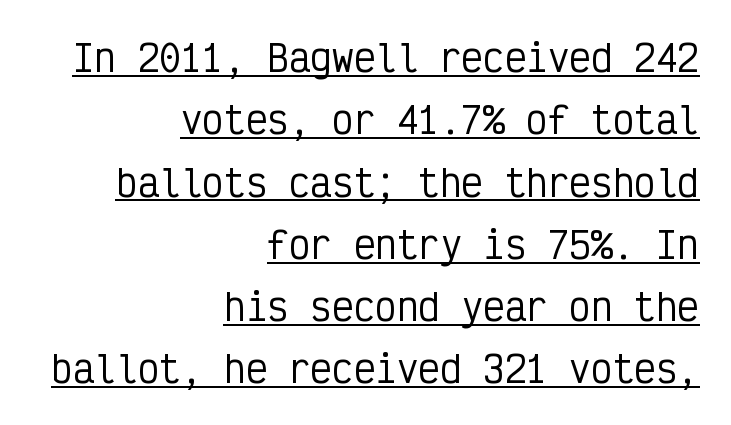
Q: Is the text italic (slanted)? A: No, it is upright.
Q: Is the typeface a serif or a sans-serif typeface? A: Sans-serif.
Q: Is the text underlined? A: Yes.
Q: How is the paragraph aligned? A: Right-aligned.
Q: Is the spacing between letters normal or unusually wide? A: Normal.
Q: Width (condensed, normal, or wide)? A: Condensed.
Q: Stroke contrast? A: Low.
Q: x-height? A: Medium.
Q: Monospaced? A: Yes.
